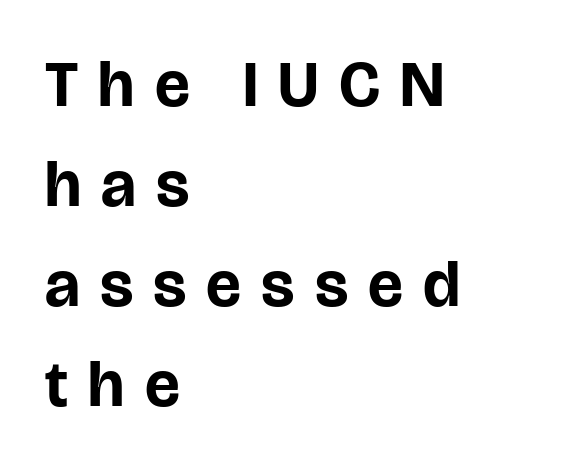
{"serif": "no", "italic": "no", "bold": "yes", "weight": "bold", "width": "normal", "stroke_contrast": "low", "x_height": "large", "monospaced": "no", "underline": "no", "align": "left", "line_spacing": "normal", "line_spacing_ratio": 1.54, "letter_spacing": "wide", "letter_spacing_em": 0.31, "glyph_px": 65}
